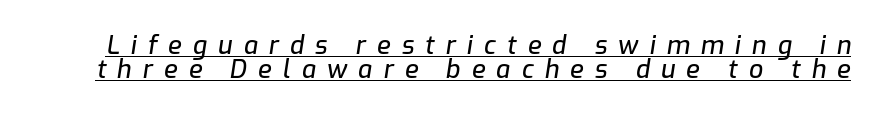
The image shows 25 px text type, italic (leaning right); set tight line spacing (0.96x), unusually wide letter spacing (+0.44 em), underlined.
